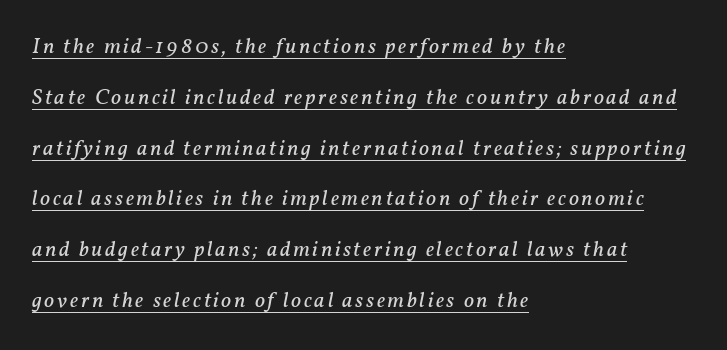
The image shows 22 px text type, italic (leaning right); set left-aligned, loose line spacing (2.31x), underlined.
